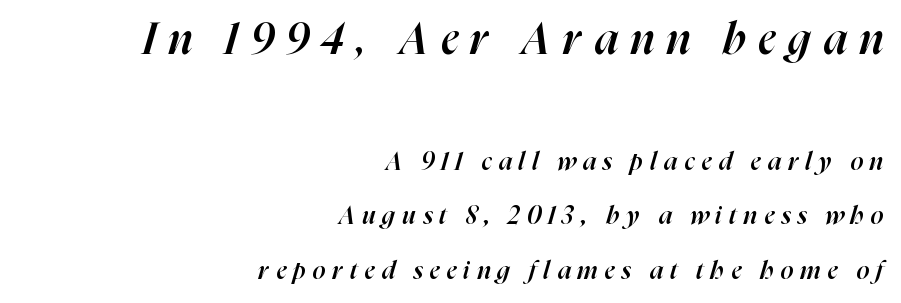
{"italic": "yes", "lean": "right", "slant_degrees": 16, "bold": "semi", "weight": "semibold", "width": "normal", "stroke_contrast": "high", "x_height": "medium", "monospaced": "no", "underline": "no", "align": "right", "line_spacing": "loose", "line_spacing_ratio": 2.19, "letter_spacing": "wide", "letter_spacing_em": 0.28, "larger_block": "first", "size_ratio": 1.76, "glyph_px": 44}
